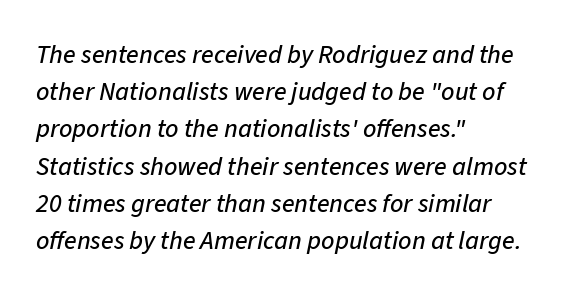
The image shows 26 px text type, italic (leaning right); set left-aligned, normal line spacing (1.43x), normal letter spacing, not underlined.
